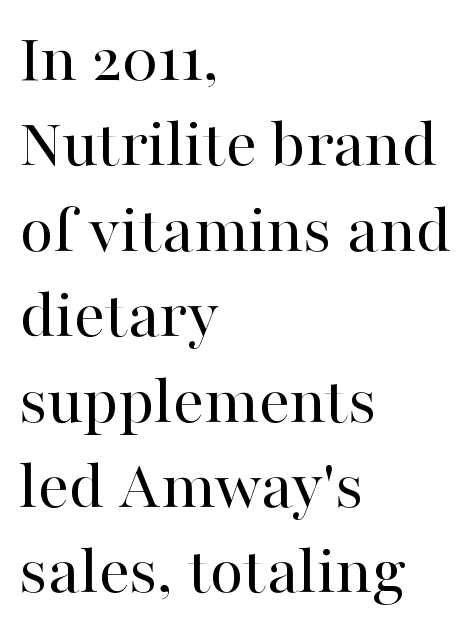
{"serif": "yes", "italic": "no", "bold": "no", "weight": "regular", "width": "normal", "stroke_contrast": "high", "x_height": "medium", "monospaced": "no", "underline": "no", "align": "left", "line_spacing_ratio": 1.22, "letter_spacing": "normal", "letter_spacing_em": 0.0, "glyph_px": 70}
